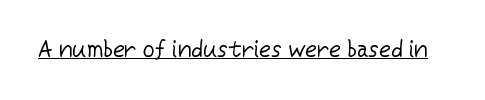
The image shows 23 px text type, upright; set normal letter spacing, underlined.
